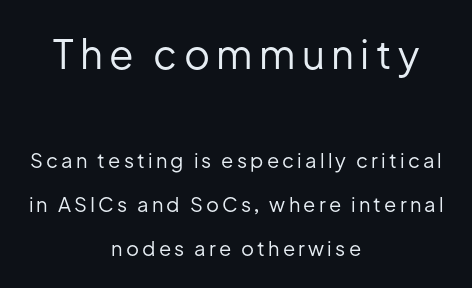
The image shows 40 px regular-weight sans-serif type, upright; set centered, loose line spacing (2.2x), not underlined; the first (top) block is 2.0x larger; low stroke contrast and a medium x-height.
